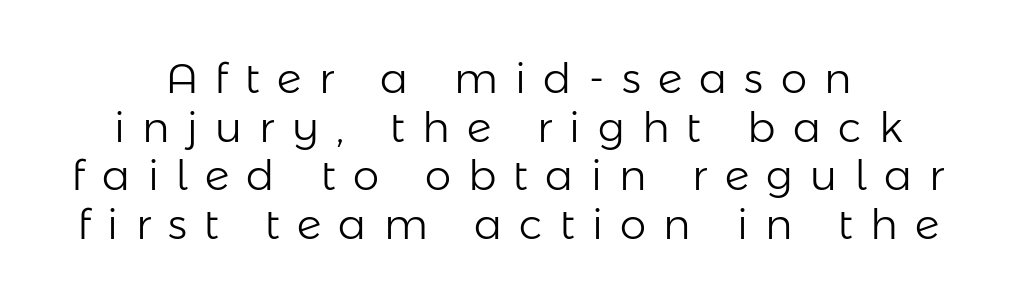
{"serif": "no", "italic": "no", "bold": "no", "weight": "light", "width": "normal", "stroke_contrast": "low", "x_height": "medium", "monospaced": "no", "underline": "no", "align": "center", "line_spacing_ratio": 1.16, "letter_spacing": "wide", "letter_spacing_em": 0.41, "glyph_px": 42}
